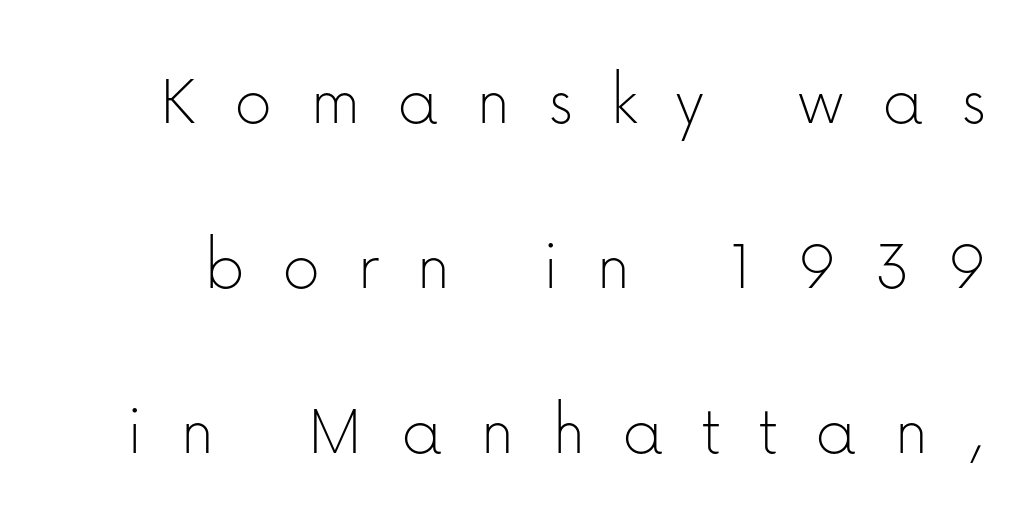
Q: Is the text bold? A: No.
Q: Is the text italic (slanted)? A: No, it is upright.
Q: Is the typeface a serif or a sans-serif typeface? A: Sans-serif.
Q: Is the text underlined? A: No.
Q: Is the spacing between letters normal or unusually wide? A: Unusually wide.
Q: Is the spacing between lines tight, normal or loose? A: Loose.
Q: Width (condensed, normal, or wide)? A: Normal.
Q: Stroke contrast? A: Low.
Q: x-height? A: Medium.
Q: Monospaced? A: No.
